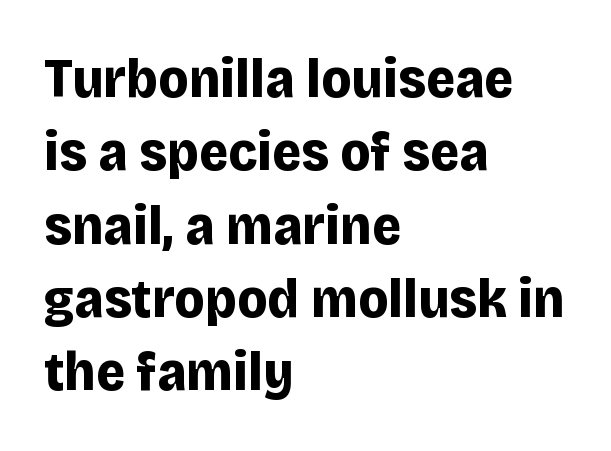
Horizontal bands of white between lines are of average thickness. Serif or sans? Sans — the stroke terminals are bare. Short note: letters normally spaced. The face used here has the dense, thick strokes of a bold.
